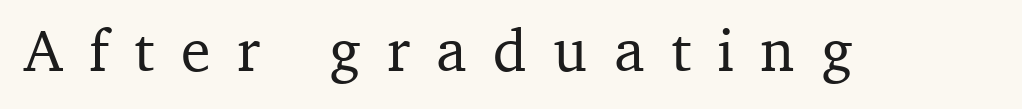
The image shows 60 px serif type, upright; set unusually wide letter spacing (+0.44 em), not underlined; medium stroke contrast and a medium x-height.
